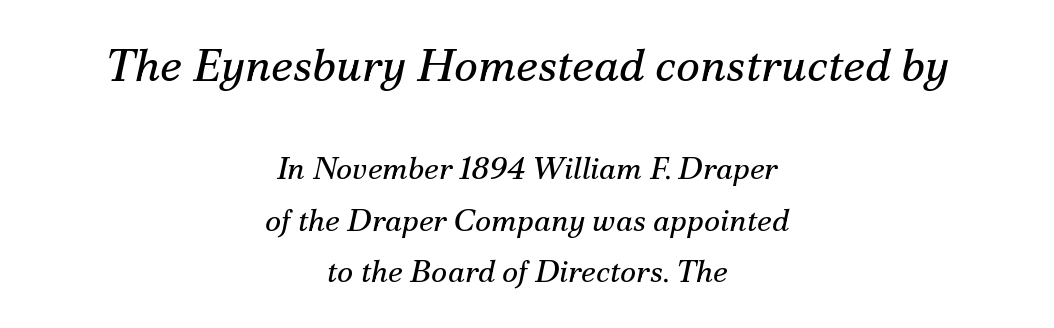
The image shows 46 px regular-weight serif type, italic (leaning right); set centered, normal line spacing (1.66x), normal letter spacing, not underlined; the first (top) block is 1.48x larger; medium stroke contrast and a small x-height.
